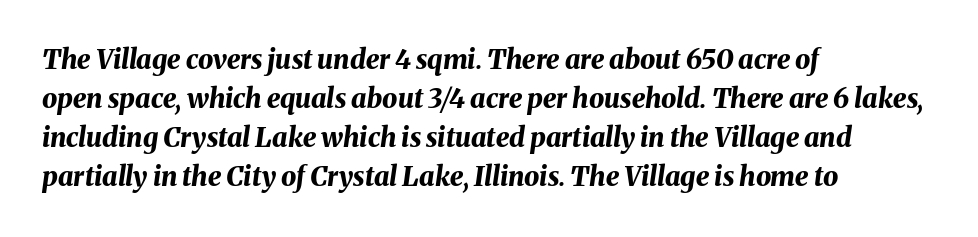
The lines are quadded left. Plain, unruled lines of type. The glyphs have the mass of a bold cut. If you drew a line through each stem, it would be angled.
